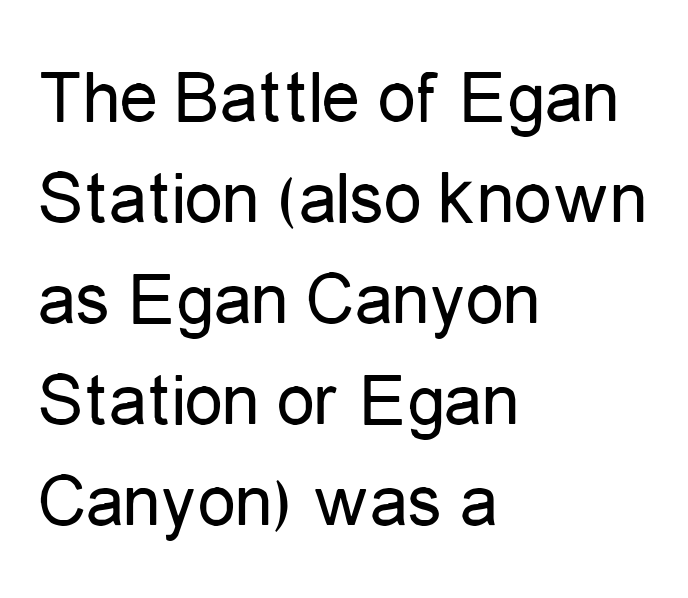
Q: Is the text bold? A: No.
Q: Is the text italic (slanted)? A: No, it is upright.
Q: Is the typeface a serif or a sans-serif typeface? A: Sans-serif.
Q: Is the text underlined? A: No.
Q: How is the paragraph aligned? A: Left-aligned.
Q: Is the spacing between letters normal or unusually wide? A: Normal.
Q: Is the spacing between lines tight, normal or loose? A: Normal.
Q: Width (condensed, normal, or wide)? A: Condensed.
Q: Stroke contrast? A: Low.
Q: x-height? A: Medium.
Q: Monospaced? A: No.
